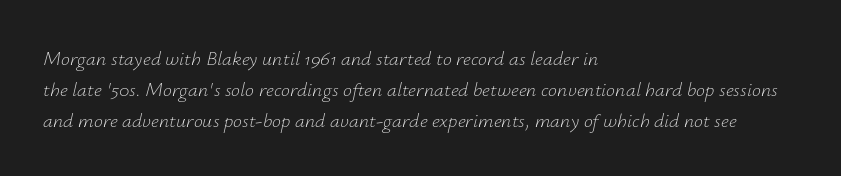
Q: Is the text bold? A: No.
Q: Is the text italic (slanted)? A: Yes, it leans right by about 12 degrees.
Q: Is the text underlined? A: No.
Q: How is the paragraph aligned? A: Left-aligned.
Q: Is the spacing between letters normal or unusually wide? A: Normal.
Q: Is the spacing between lines tight, normal or loose? A: Normal.
